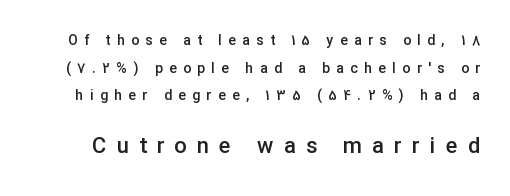
Q: Is the text bold? A: Semi-bold.
Q: Is the text italic (slanted)? A: No, it is upright.
Q: Is the text underlined? A: No.
Q: Is the spacing between letters normal or unusually wide? A: Unusually wide.
Q: Is the spacing between lines tight, normal or loose? A: Loose.
Q: Which block of text is set in a larger size, the first (top) or the second (bottom)? A: The second (bottom) one.
